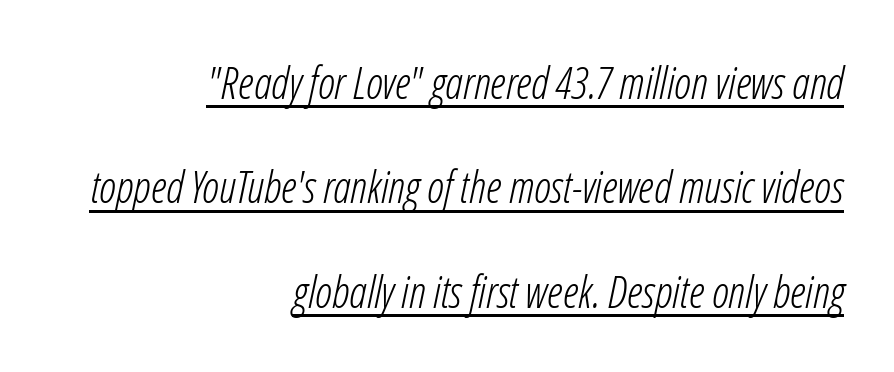
Q: Is the text bold? A: No.
Q: Is the text italic (slanted)? A: Yes, it leans right by about 12 degrees.
Q: Is the text underlined? A: Yes.
Q: How is the paragraph aligned? A: Right-aligned.
Q: Is the spacing between letters normal or unusually wide? A: Normal.
Q: Is the spacing between lines tight, normal or loose? A: Loose.
Q: Width (condensed, normal, or wide)? A: Condensed.
Q: Stroke contrast? A: Low.
Q: x-height? A: Medium.
Q: Monospaced? A: No.
